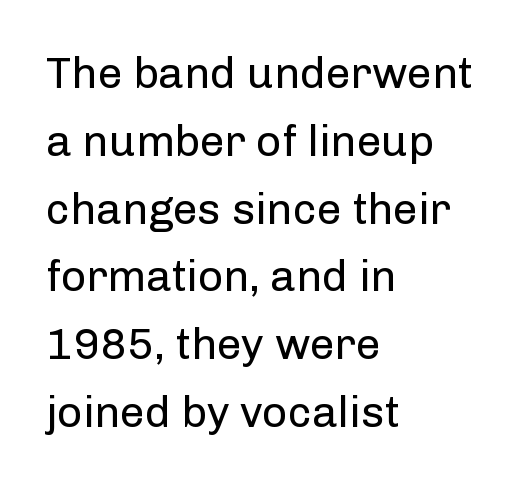
{"serif": "no", "italic": "no", "bold": "no", "weight": "regular", "width": "normal", "stroke_contrast": "low", "x_height": "medium", "monospaced": "no", "underline": "no", "align": "left", "line_spacing": "normal", "line_spacing_ratio": 1.54, "letter_spacing": "normal", "letter_spacing_em": 0.0, "glyph_px": 44}
